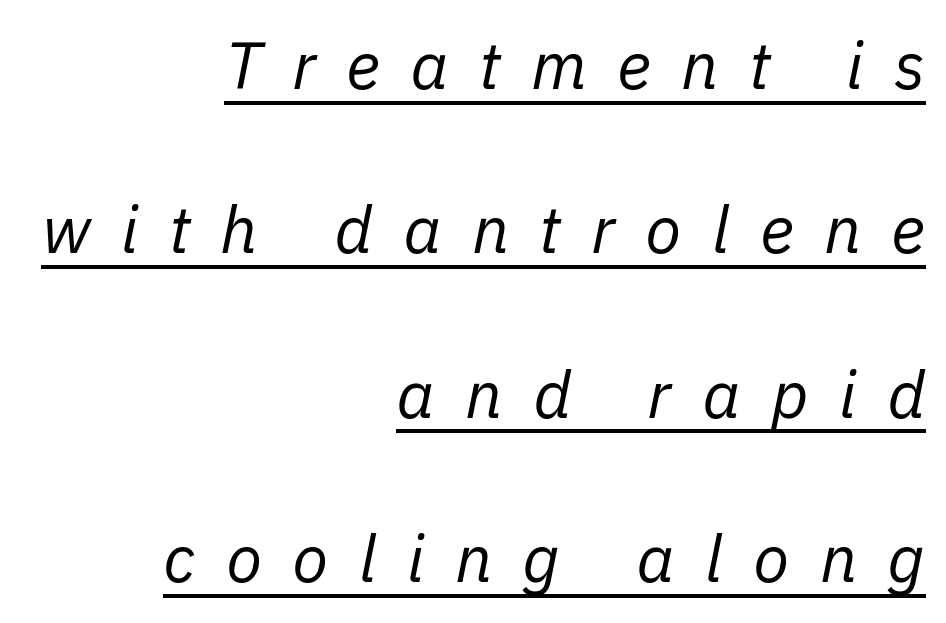
Is this a heavy cut? Hardly; it is regular or lighter. The line-height multiplier appears high, well above default. Compared with typical body copy, the letter spacing here is much looser. You can see a thin bar hugging the bottom of the glyphs. Rendered with sloped, italic letterforms.
